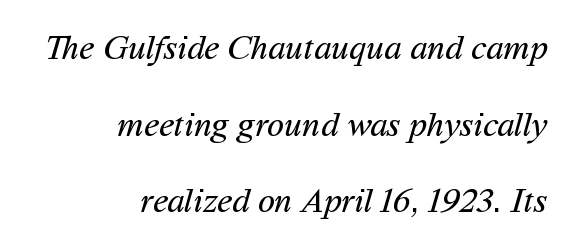
Q: Is the text bold? A: No.
Q: Is the typeface a serif or a sans-serif typeface? A: Sans-serif.
Q: Is the text underlined? A: No.
Q: How is the paragraph aligned? A: Right-aligned.
Q: Is the spacing between letters normal or unusually wide? A: Normal.
Q: Is the spacing between lines tight, normal or loose? A: Loose.
Q: Width (condensed, normal, or wide)? A: Normal.
Q: Stroke contrast? A: Medium.
Q: x-height? A: Medium.
Q: Monospaced? A: No.
